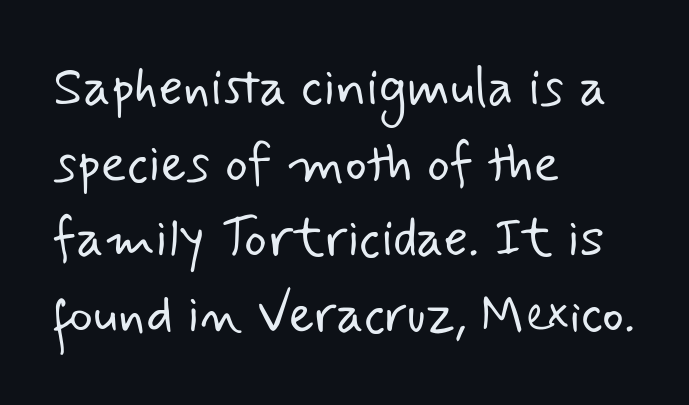
{"serif": "no", "bold": "no", "weight": "light", "width": "normal", "stroke_contrast": "low", "x_height": "small", "monospaced": "no", "underline": "no", "align": "left", "line_spacing": "normal", "line_spacing_ratio": 1.4, "letter_spacing": "normal", "letter_spacing_em": 0.0, "glyph_px": 54}
